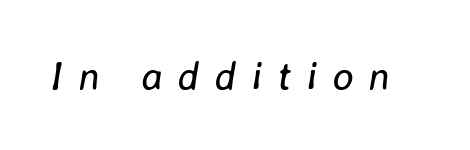
The image shows 40 px regular-weight type, italic (leaning right); set unusually wide letter spacing (+0.38 em), not underlined; low stroke contrast and a medium x-height.
